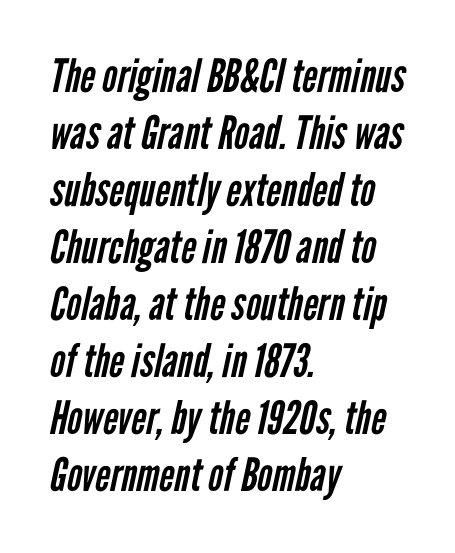
{"serif": "no", "bold": "no", "weight": "regular", "width": "condensed", "stroke_contrast": "low", "x_height": "medium", "monospaced": "no", "underline": "no", "align": "left", "line_spacing_ratio": 1.24, "letter_spacing": "normal", "letter_spacing_em": 0.0, "glyph_px": 46}
